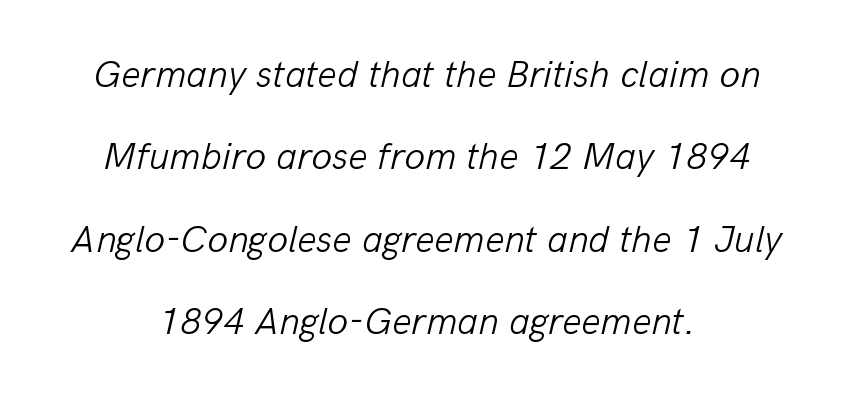
{"italic": "yes", "lean": "right", "slant_degrees": 13, "bold": "no", "weight": "light", "width": "normal", "stroke_contrast": "low", "x_height": "medium", "monospaced": "no", "underline": "no", "align": "center", "line_spacing": "loose", "line_spacing_ratio": 2.17, "letter_spacing": "normal", "letter_spacing_em": 0.0, "glyph_px": 38}
